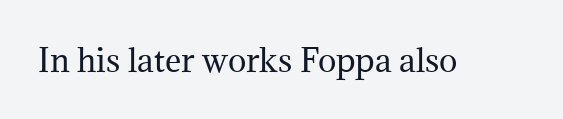
{"serif": "yes", "italic": "no", "bold": "no", "weight": "regular", "width": "normal", "stroke_contrast": "medium", "x_height": "medium", "monospaced": "no", "underline": "no", "letter_spacing": "normal", "letter_spacing_em": 0.0, "glyph_px": 31}
